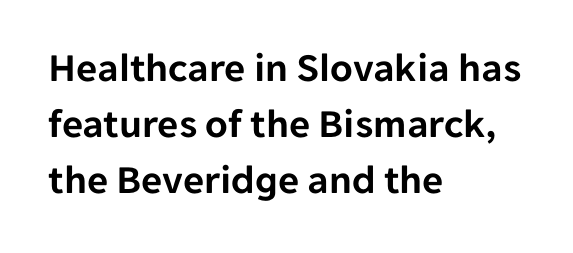
{"serif": "no", "italic": "no", "width": "normal", "stroke_contrast": "low", "x_height": "medium", "monospaced": "no", "underline": "no", "align": "left", "line_spacing": "normal", "line_spacing_ratio": 1.37, "letter_spacing": "normal", "letter_spacing_em": 0.0, "glyph_px": 41}
